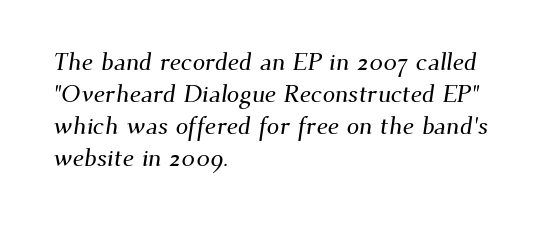
The image shows 25 px text type; set left-aligned, normal line spacing (1.28x), normal letter spacing, not underlined.
